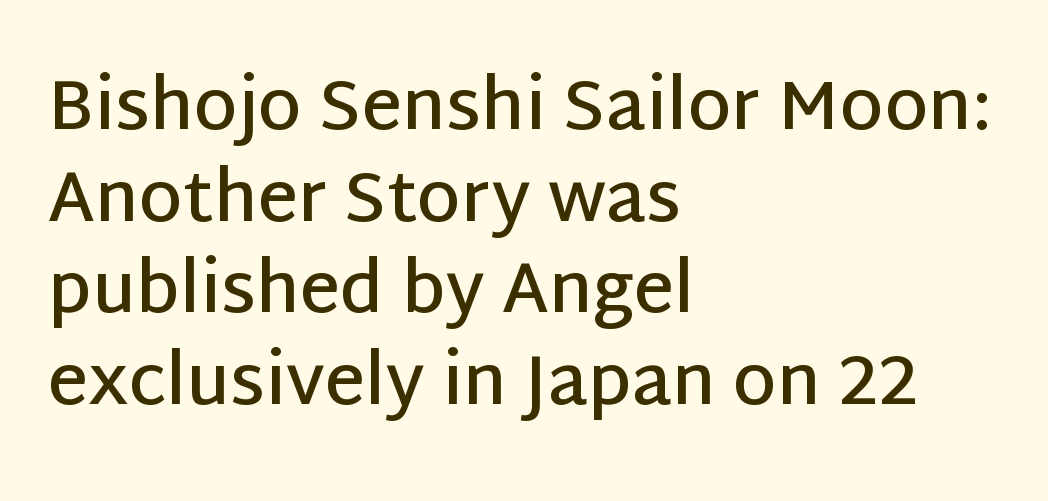
Compared with a centered layout, this one pins lines to the left instead. The rendering uses a moderate line-height, typical for paragraphs. The string is rendered with underlining switched off. Italic? Not at all — the glyphs are vertical. Default kerning and tracking; the words read as compact shapes.
